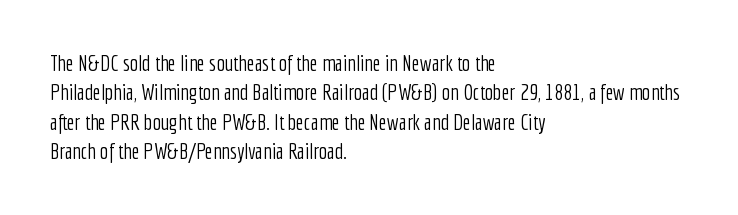
Bare-footed words on every line. Every stem runs plumb, perpendicular to the baseline. The typesetting does not lean heavy: it is not bold. Tracking value appears to be zero — textbook default spacing. The vertical gap from one line to the next is medium.
